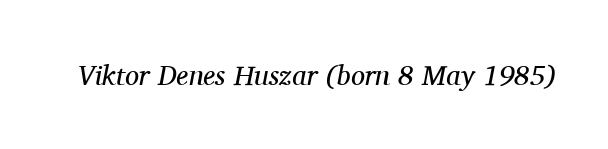
The image shows 28 px regular-weight serif type, italic (leaning right); set normal letter spacing, not underlined; medium stroke contrast and a medium x-height.
